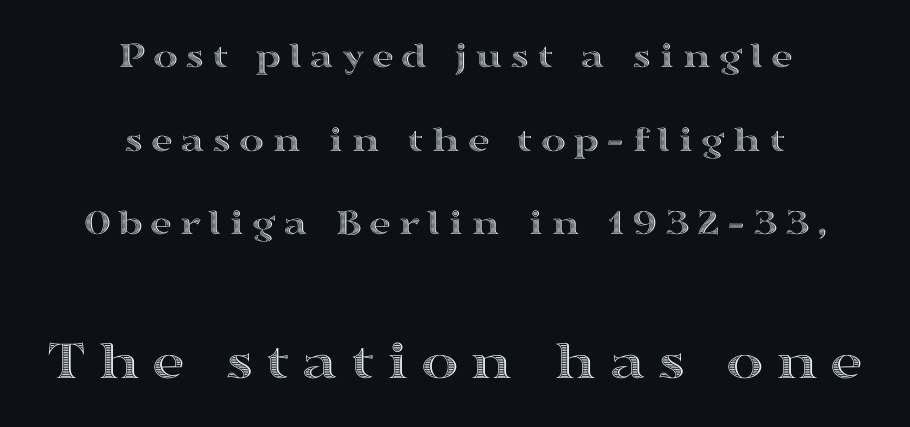
Q: Is the text italic (slanted)? A: No, it is upright.
Q: Is the text underlined? A: No.
Q: How is the paragraph aligned? A: Centered.
Q: Is the spacing between lines tight, normal or loose? A: Loose.
Q: Which block of text is set in a larger size, the first (top) or the second (bottom)? A: The second (bottom) one.
Q: Width (condensed, normal, or wide)? A: Wide.
Q: x-height? A: Medium.
Q: Monospaced? A: No.
